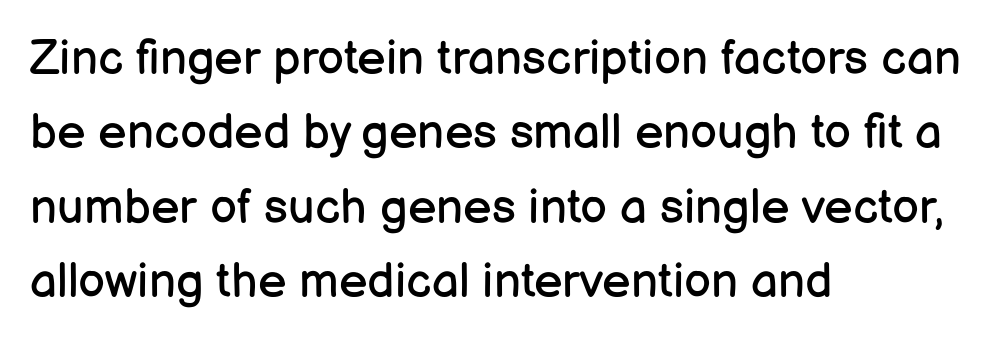
The image shows 48 px regular-weight sans-serif type, upright; set left-aligned, normal line spacing (1.55x), normal letter spacing, not underlined; low stroke contrast and a medium x-height.
